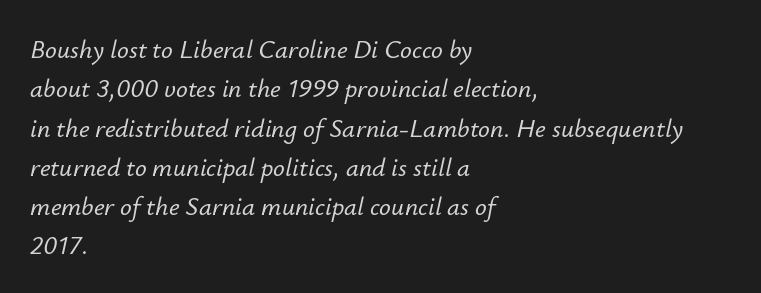
The image shows 26 px text type, italic (leaning right); set left-aligned, normal line spacing (1.51x), normal letter spacing, not underlined.
